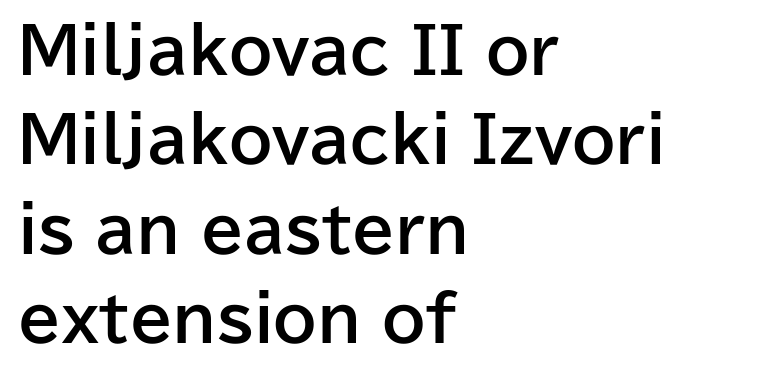
The image shows 62 px bold sans-serif type, upright; set left-aligned, normal line spacing (1.44x), normal letter spacing, not underlined; low stroke contrast and a medium x-height.
